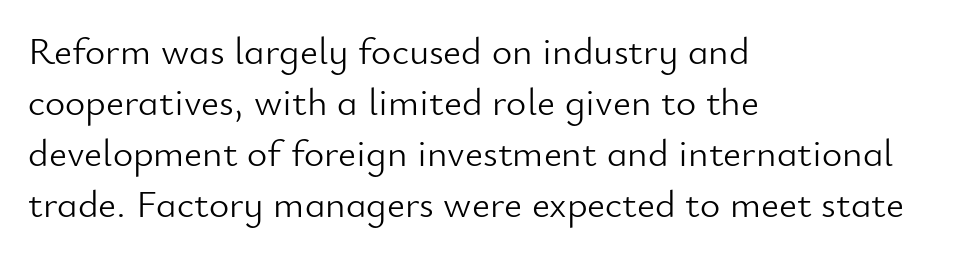
The image shows 39 px light sans-serif type, upright; set left-aligned, normal line spacing (1.31x), normal letter spacing, not underlined; low stroke contrast and a small x-height.
